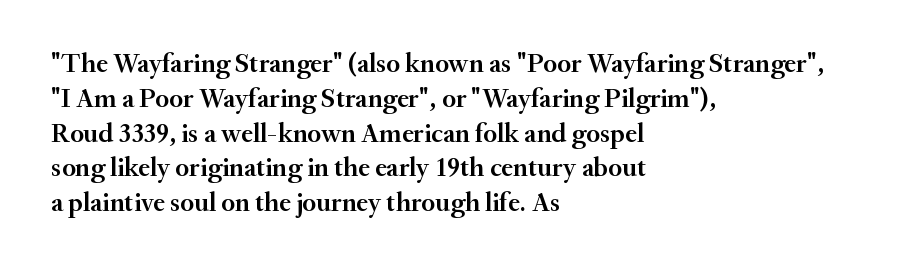
A bare baseline throughout the passage. A typesetter would mark this as roman, not italic. Leading: standard. Here the glyphs are tracked normally, forming tight word shapes.
